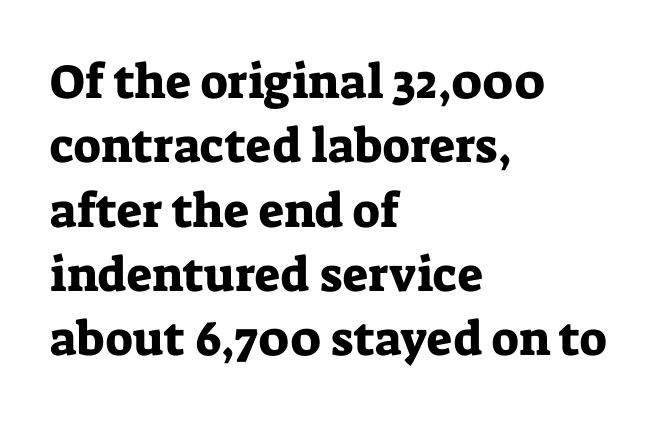
The image shows 48 px serif type, upright; set left-aligned, normal line spacing (1.34x), normal letter spacing, not underlined; low stroke contrast and a medium x-height.
